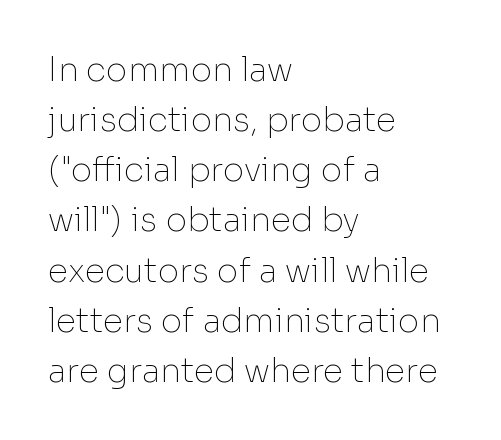
{"serif": "no", "italic": "no", "bold": "no", "weight": "thin", "width": "normal", "stroke_contrast": "low", "x_height": "medium", "monospaced": "no", "underline": "no", "align": "left", "line_spacing": "normal", "line_spacing_ratio": 1.52, "letter_spacing": "normal", "letter_spacing_em": 0.0, "glyph_px": 33}
